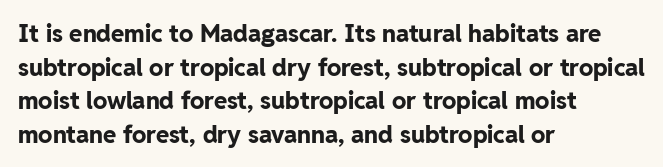
The image shows 24 px bold type, upright; set left-aligned, normal line spacing (1.4x), normal letter spacing, not underlined.
